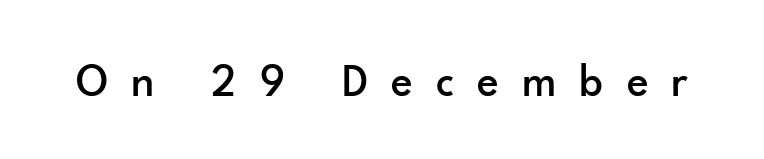
Q: Is the text italic (slanted)? A: No, it is upright.
Q: Is the typeface a serif or a sans-serif typeface? A: Sans-serif.
Q: Is the text underlined? A: No.
Q: Is the spacing between letters normal or unusually wide? A: Unusually wide.
Q: Width (condensed, normal, or wide)? A: Normal.
Q: Stroke contrast? A: Low.
Q: x-height? A: Small.
Q: Monospaced? A: No.
